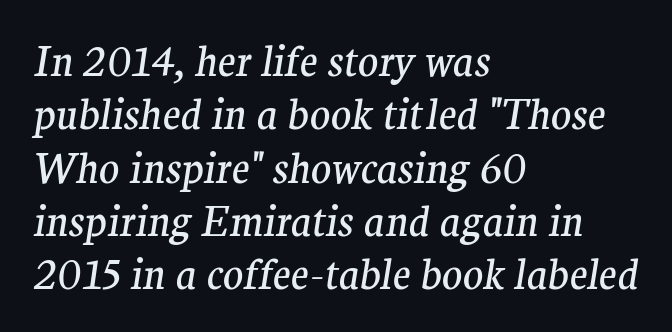
The image shows 42 px regular-weight serif type, italic (leaning right); set left-aligned, normal line spacing (1.27x), normal letter spacing, not underlined; medium stroke contrast and a medium x-height.
